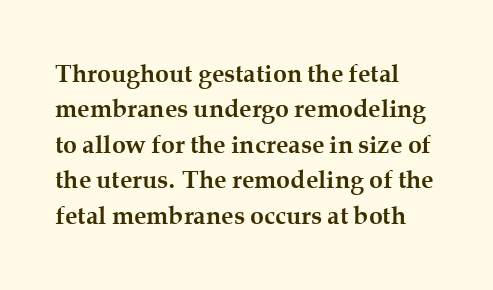
The image shows 25 px bold type, upright; set left-aligned, normal line spacing (1.42x), normal letter spacing, not underlined.
